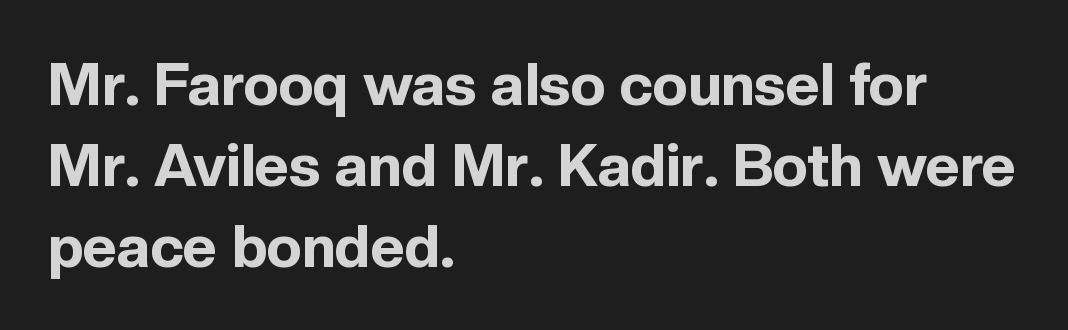
You could not count columns in this text — the font is proportionally spaced. Serifs: no, the terminals of the letterforms are clean. The gaps between neighbouring characters are ordinary and unremarkable. Bold? Absolutely — the strokes are thick and heavy. No word sits above an underline.
